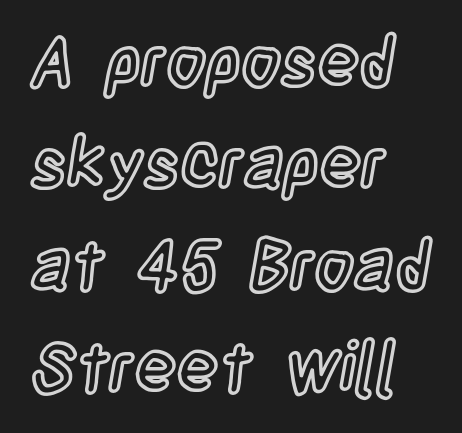
Q: Is the text italic (slanted)? A: Yes.
Q: Is the text underlined? A: No.
Q: How is the paragraph aligned? A: Left-aligned.
Q: Is the spacing between letters normal or unusually wide? A: Normal.
Q: Is the spacing between lines tight, normal or loose? A: Normal.
Q: Width (condensed, normal, or wide)? A: Condensed.
Q: x-height? A: Large.
Q: Monospaced? A: No.
